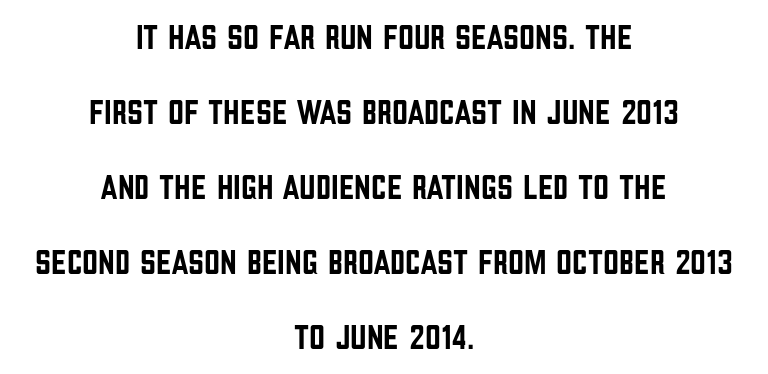
Both edges are ragged and mirror each other, which tells us the setting is centered. A typesetter would call this leading open, well beyond the default. Proportional: the letters do not fall into vertical columns. Check where the strokes stop: nothing finishes them off — pure sans. Look at the tracking — it's just the regular setting, nothing added. The area under the type is left untouched.
